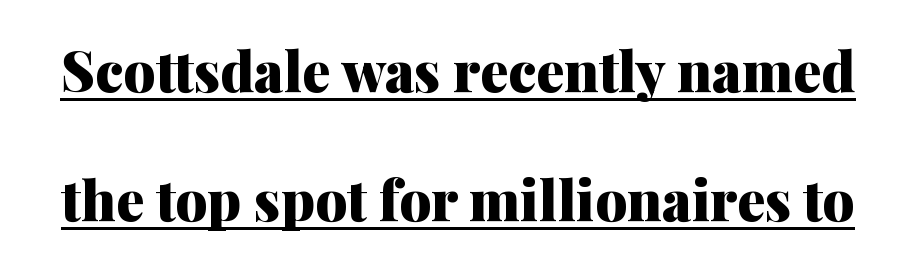
Q: Is the text bold? A: Yes.
Q: Is the text italic (slanted)? A: No, it is upright.
Q: Is the typeface a serif or a sans-serif typeface? A: Serif.
Q: Is the text underlined? A: Yes.
Q: Is the spacing between letters normal or unusually wide? A: Normal.
Q: Is the spacing between lines tight, normal or loose? A: Loose.
Q: Width (condensed, normal, or wide)? A: Normal.
Q: Stroke contrast? A: Medium.
Q: x-height? A: Medium.
Q: Monospaced? A: No.
